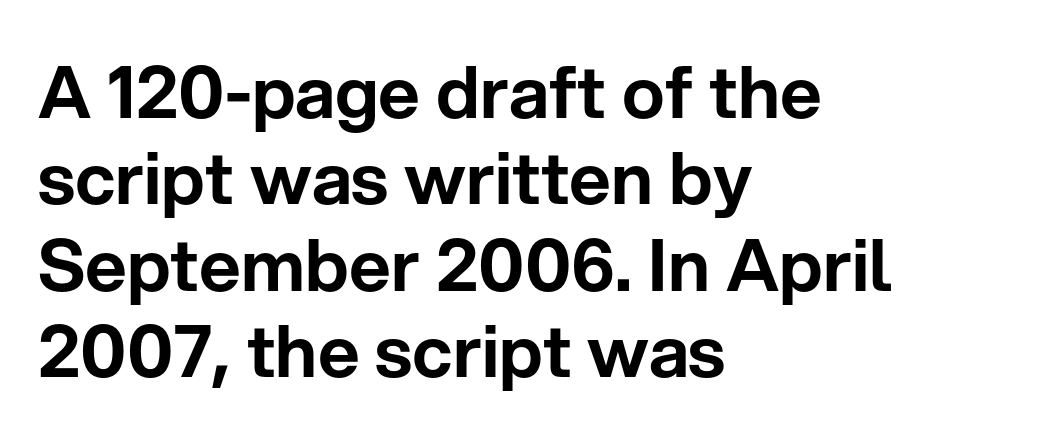
{"serif": "no", "italic": "no", "width": "normal", "stroke_contrast": "low", "x_height": "medium", "monospaced": "no", "underline": "no", "align": "left", "line_spacing_ratio": 1.2, "letter_spacing": "normal", "letter_spacing_em": 0.0, "glyph_px": 72}
